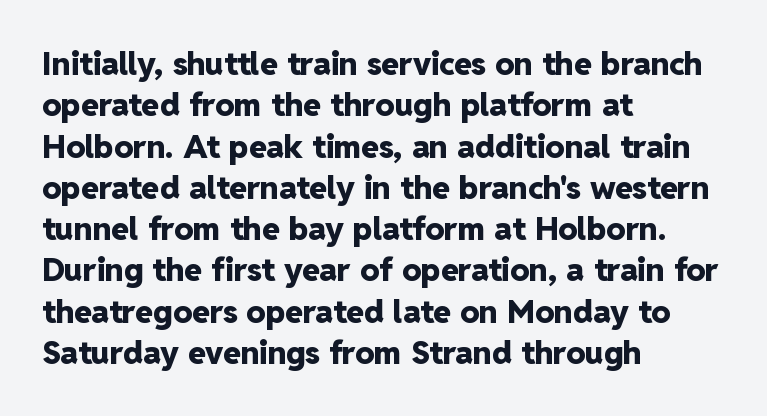
The image shows 32 px heavy sans-serif type, upright; set left-aligned, normal line spacing (1.29x), normal letter spacing, not underlined; low stroke contrast and a medium x-height.
